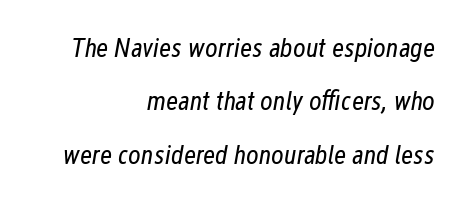
No heavy texture on the line: the type isn't bold. The vertical gap from one line to the next is large. The text block is weighted toward the right margin, trailing off unevenly leftward. Underline: absent. Notice how the stems are inclined rather than vertical — that's the hallmark of italics.
